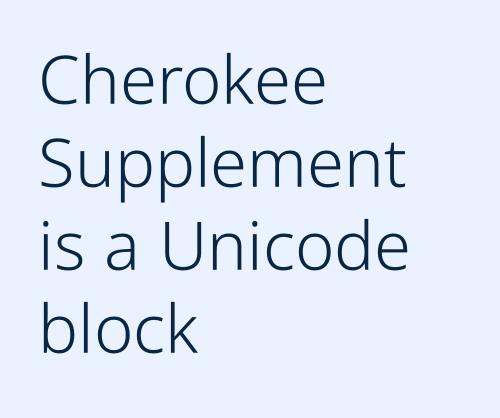
The image shows 67 px light, condensed sans-serif type, upright; set left-aligned, line spacing 1.24x, normal letter spacing, not underlined; low stroke contrast and a medium x-height.
